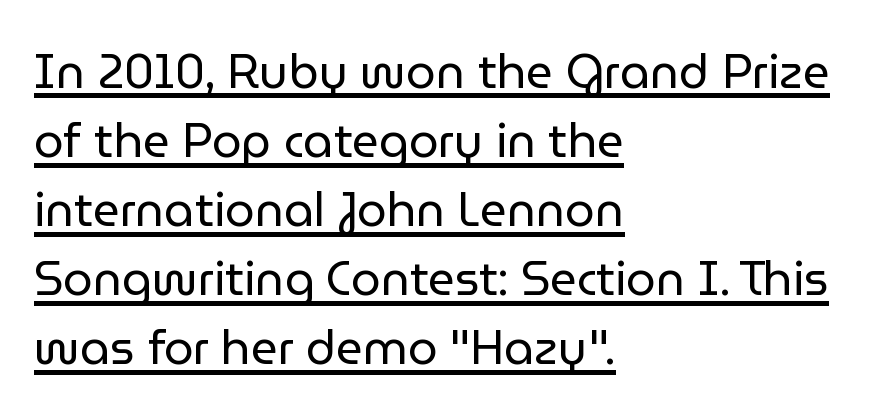
{"serif": "no", "italic": "no", "bold": "no", "weight": "regular", "width": "normal", "stroke_contrast": "low", "x_height": "medium", "monospaced": "no", "underline": "yes", "align": "left", "line_spacing": "normal", "line_spacing_ratio": 1.47, "letter_spacing": "normal", "letter_spacing_em": 0.0, "glyph_px": 47}
